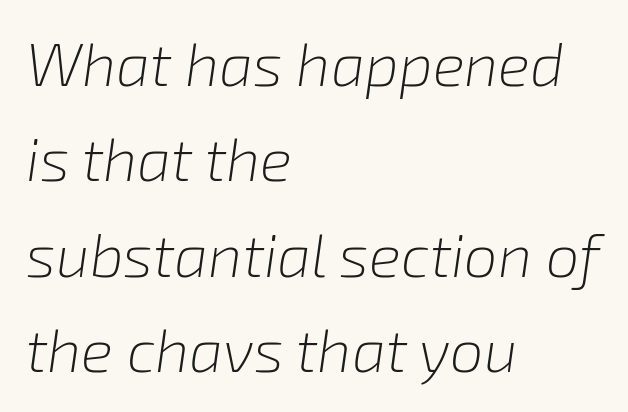
Left-aligned paragraph, ragged on the right. The space beneath each line is pristine and unruled. The weight tops out at a normal text grade. Standard letterfit; no display-style spreading of the glyphs.
